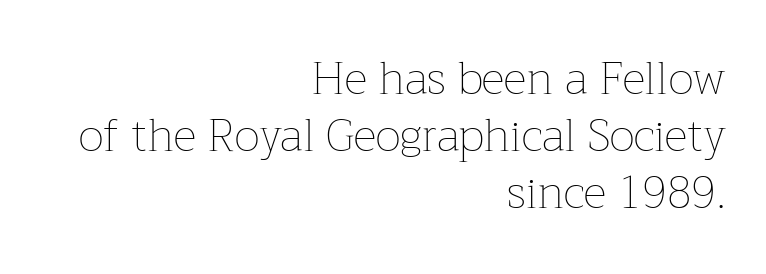
Q: Is the text bold? A: No.
Q: Is the text italic (slanted)? A: No, it is upright.
Q: Is the text underlined? A: No.
Q: How is the paragraph aligned? A: Right-aligned.
Q: Is the spacing between letters normal or unusually wide? A: Normal.
Q: Is the spacing between lines tight, normal or loose? A: Normal.
Q: Width (condensed, normal, or wide)? A: Normal.
Q: Stroke contrast? A: Low.
Q: x-height? A: Medium.
Q: Monospaced? A: No.
